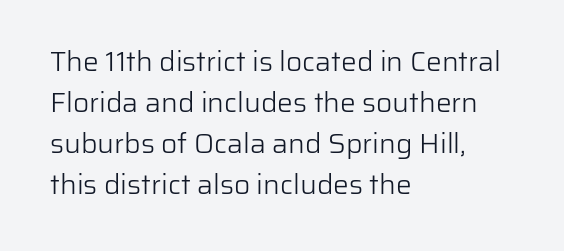
{"serif": "no", "italic": "no", "bold": "no", "weight": "light", "width": "normal", "stroke_contrast": "low", "x_height": "medium", "monospaced": "no", "underline": "no", "align": "left", "line_spacing": "normal", "line_spacing_ratio": 1.46, "letter_spacing": "normal", "letter_spacing_em": 0.0, "glyph_px": 28}
